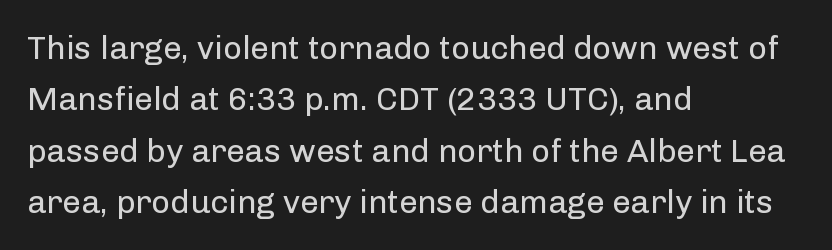
The image shows 33 px regular-weight sans-serif type, upright; set left-aligned, normal line spacing (1.56x), normal letter spacing, not underlined; low stroke contrast and a medium x-height.
